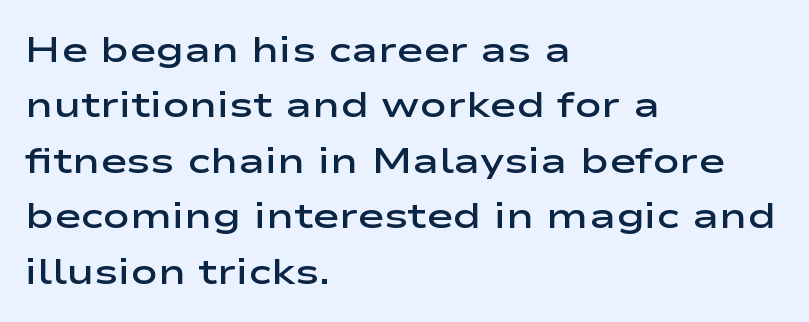
The image shows 36 px semibold, wide sans-serif type, upright; set left-aligned, normal line spacing (1.54x), normal letter spacing, not underlined; low stroke contrast and a medium x-height.
